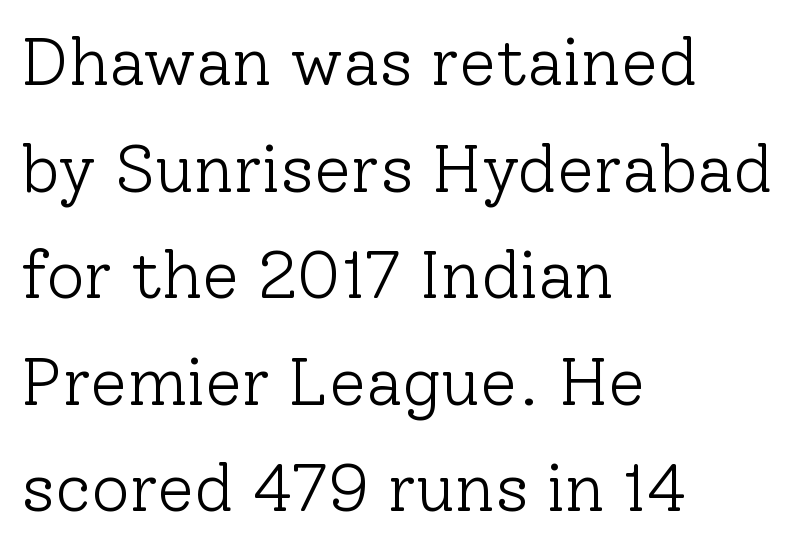
Every character sits straight up, as roman type does. All the whitespace from short lines collects on the right. These lines are rendered in a variable-pitch font. The specimen omits any rule beneath the text block's lines. How would I describe the line gaps? Plain and ordinary.
